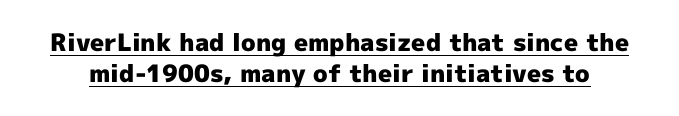
Style check: upright. Looks like someone drew a line under every word here. The rows are spaced the way most documents space them. Set as a true bold cut, around the 700 mark. Inter-character spacing is left at the font's built-in metrics.
